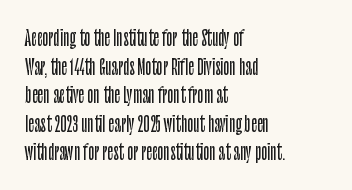
{"italic": "no", "underline": "no", "align": "left", "line_spacing": "normal", "line_spacing_ratio": 1.43, "letter_spacing": "normal", "letter_spacing_em": 0.0, "glyph_px": 20}
